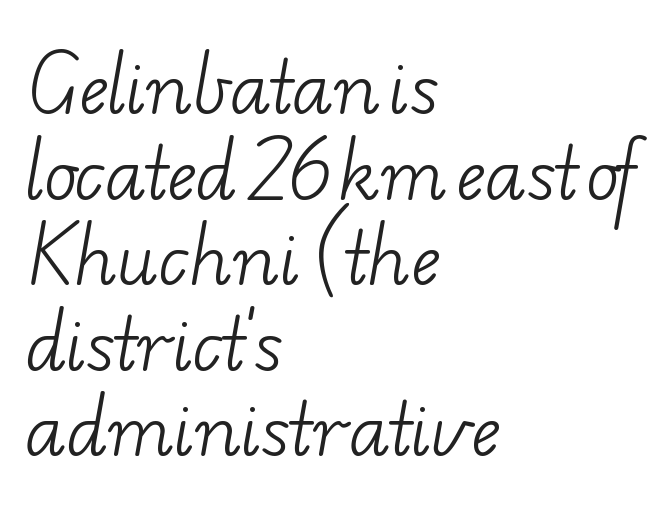
Leftover space on each line is placed entirely after the last word. Small tapered or slab feet sit at the stroke ends, so this counts as serif. The type is set solid horizontally, with unmodified tracking. Letters have the restrained weight of plain body copy at most.
